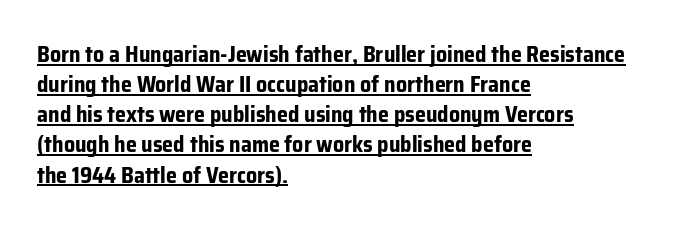
Q: Is the text bold? A: Yes.
Q: Is the text italic (slanted)? A: No, it is upright.
Q: Is the text underlined? A: Yes.
Q: How is the paragraph aligned? A: Left-aligned.
Q: Is the spacing between letters normal or unusually wide? A: Normal.
Q: Is the spacing between lines tight, normal or loose? A: Normal.
